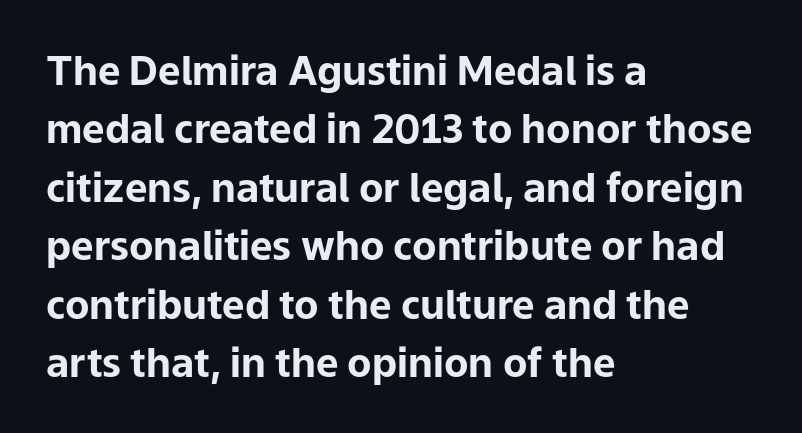
The image shows 40 px bold sans-serif type, upright; set left-aligned, normal line spacing (1.46x), normal letter spacing, not underlined; low stroke contrast and a medium x-height.
